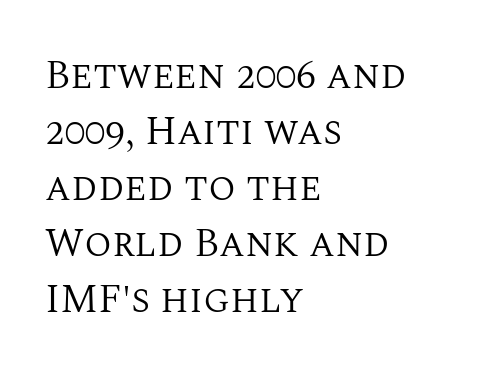
In CSS terms this would be text-align: left. The glyphs in this specimen are seriffed. Do the characters align in a grid? No, the font is proportional. Descenders are the only things crossing below the line. Students, note that the glyphs here touch the page at normal intervals. Unbolded letterforms with no extra heft.
